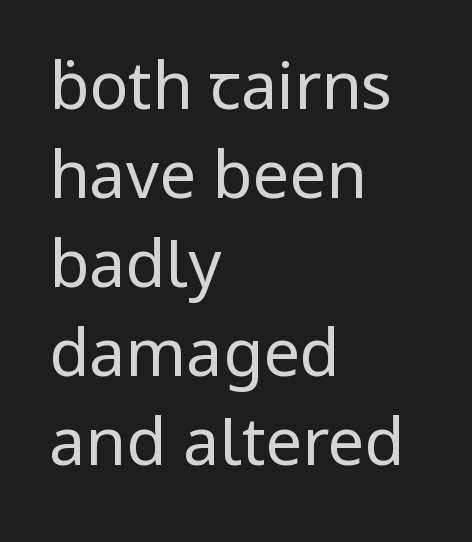
The image shows 65 px regular-weight sans-serif type, upright; set left-aligned, normal line spacing (1.37x), normal letter spacing, not underlined; low stroke contrast and a medium x-height.
